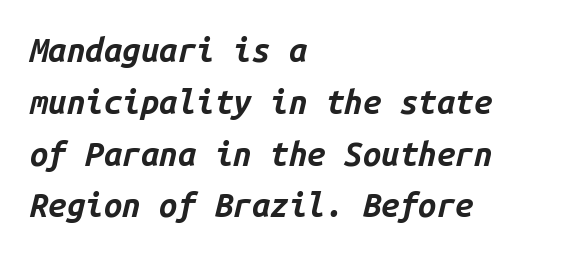
Leading: standard. Only glyphs here, with clear space below each row. Compared with ordinary roman type, these characters are visibly tilted. Reading down the block, your eye returns to a fixed left position each line. The face used here is monospaced, like something from a code editor.
